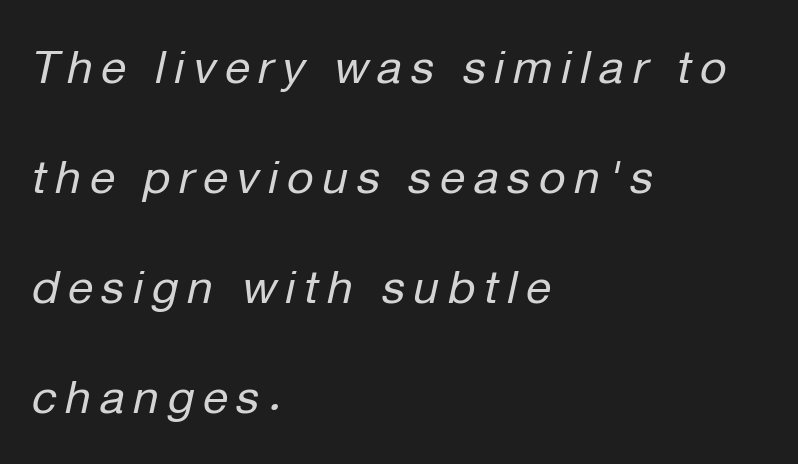
Q: Is the text bold? A: No.
Q: Is the text italic (slanted)? A: Yes, it leans right by about 12 degrees.
Q: Is the text underlined? A: No.
Q: How is the paragraph aligned? A: Left-aligned.
Q: Is the spacing between lines tight, normal or loose? A: Loose.
Q: Width (condensed, normal, or wide)? A: Normal.
Q: Stroke contrast? A: Low.
Q: x-height? A: Medium.
Q: Monospaced? A: No.
